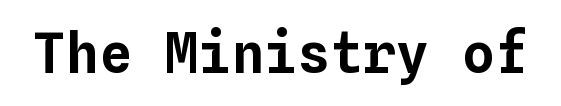
Posture: straight, roman, zero tilt. The foot of each line stays bare and open. Spacing verdict: monospaced, one width for all characters. Glyph-to-glyph distance matches everyday printed text.
